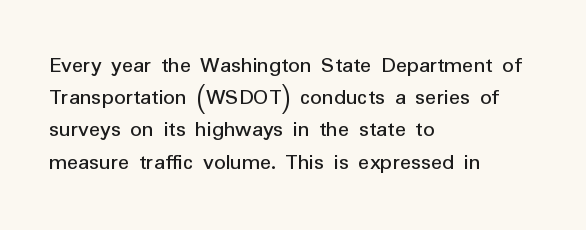
Q: Is the text italic (slanted)? A: No, it is upright.
Q: Is the text underlined? A: No.
Q: How is the paragraph aligned? A: Left-aligned.
Q: Is the spacing between letters normal or unusually wide? A: Normal.
Q: Is the spacing between lines tight, normal or loose? A: Normal.
